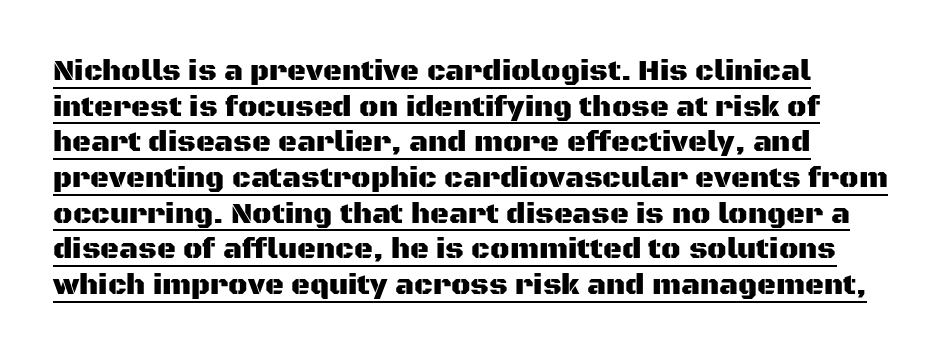
Q: Is the text italic (slanted)? A: No, it is upright.
Q: Is the typeface a serif or a sans-serif typeface? A: Sans-serif.
Q: Is the text underlined? A: Yes.
Q: Is the spacing between letters normal or unusually wide? A: Normal.
Q: Width (condensed, normal, or wide)? A: Normal.
Q: Stroke contrast? A: Medium.
Q: x-height? A: Large.
Q: Monospaced? A: No.
